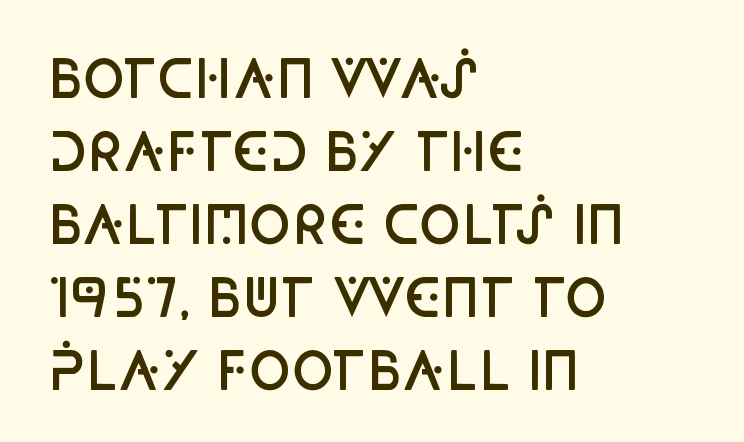
The image shows 51 px semibold, condensed sans-serif type, upright; set left-aligned, normal line spacing (1.43x), normal letter spacing, not underlined; low stroke contrast and a large x-height.
